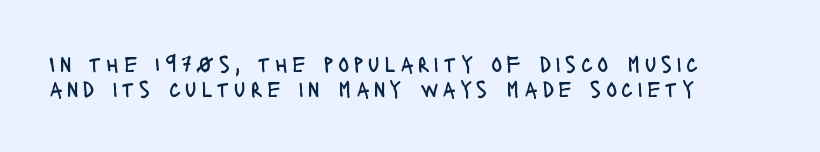
Q: Is the text bold? A: No.
Q: Is the text italic (slanted)? A: No, it is upright.
Q: Is the text underlined? A: No.
Q: How is the paragraph aligned? A: Left-aligned.
Q: Is the spacing between letters normal or unusually wide? A: Unusually wide.
Q: Is the spacing between lines tight, normal or loose? A: Tight.
